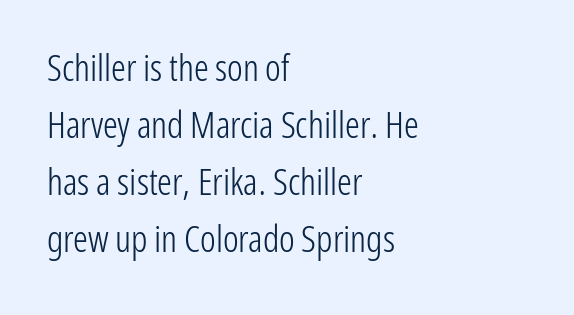
{"serif": "no", "italic": "no", "bold": "no", "weight": "light", "width": "condensed", "stroke_contrast": "low", "x_height": "medium", "monospaced": "no", "underline": "no", "align": "left", "line_spacing": "normal", "line_spacing_ratio": 1.54, "letter_spacing": "normal", "letter_spacing_em": 0.0, "glyph_px": 37}
